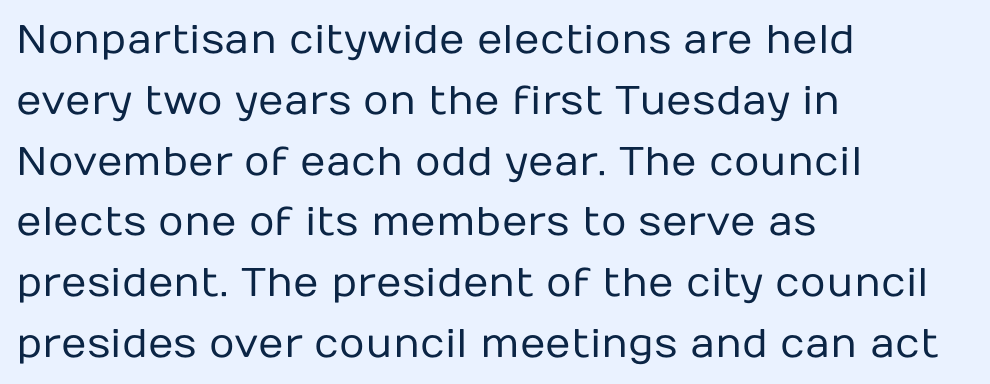
Any mark beneath the type? The region is blank. Weight: regular or lighter. Honestly, the letter spacing is just normal — you wouldn't notice it. The setting favours the left margin, as ordinary paragraphs usually do.
